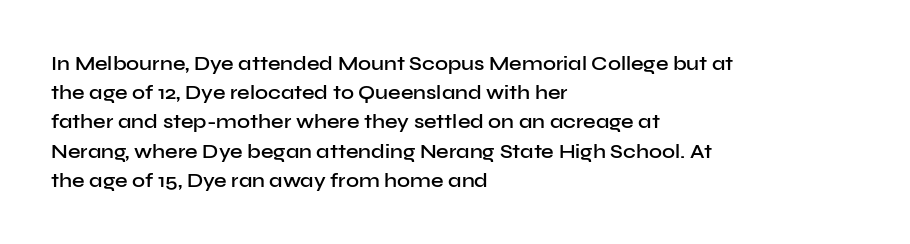
Q: Is the text bold? A: Semi-bold.
Q: Is the text italic (slanted)? A: No, it is upright.
Q: Is the text underlined? A: No.
Q: How is the paragraph aligned? A: Left-aligned.
Q: Is the spacing between letters normal or unusually wide? A: Normal.
Q: Is the spacing between lines tight, normal or loose? A: Normal.
